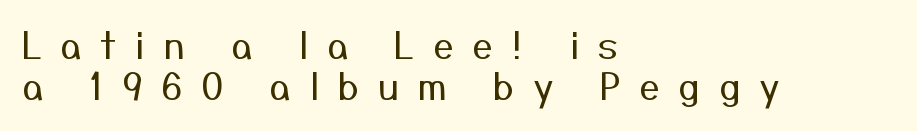
{"serif": "no", "italic": "no", "bold": "no", "weight": "regular", "width": "normal", "stroke_contrast": "medium", "x_height": "medium", "monospaced": "no", "underline": "no", "align": "left", "line_spacing": "tight", "line_spacing_ratio": 1.11, "letter_spacing": "wide", "letter_spacing_em": 0.5, "glyph_px": 37}
